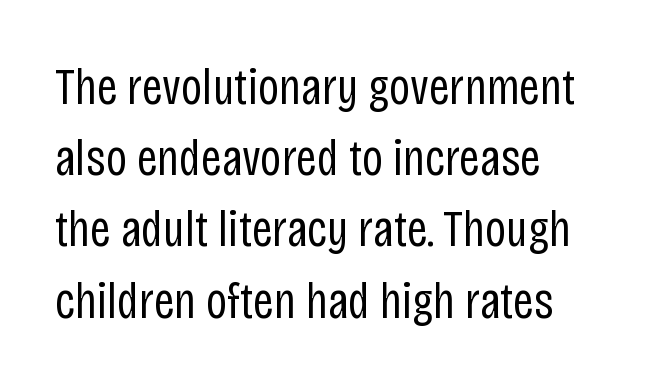
The image shows 52 px regular-weight, condensed sans-serif type, upright; set normal line spacing (1.37x), normal letter spacing, not underlined; low stroke contrast and a large x-height.
